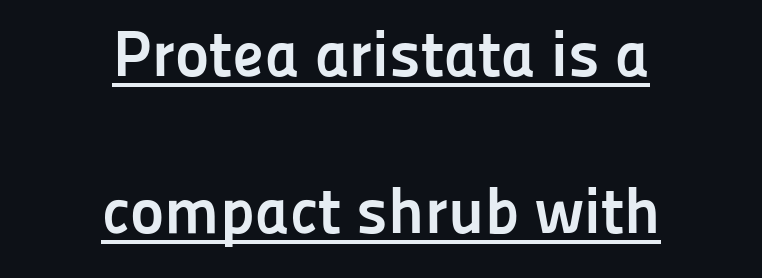
Q: Is the text bold? A: Yes.
Q: Is the text italic (slanted)? A: No, it is upright.
Q: Is the typeface a serif or a sans-serif typeface? A: Sans-serif.
Q: Is the text underlined? A: Yes.
Q: How is the paragraph aligned? A: Centered.
Q: Is the spacing between letters normal or unusually wide? A: Normal.
Q: Is the spacing between lines tight, normal or loose? A: Loose.
Q: Width (condensed, normal, or wide)? A: Normal.
Q: Stroke contrast? A: Low.
Q: x-height? A: Medium.
Q: Monospaced? A: No.
